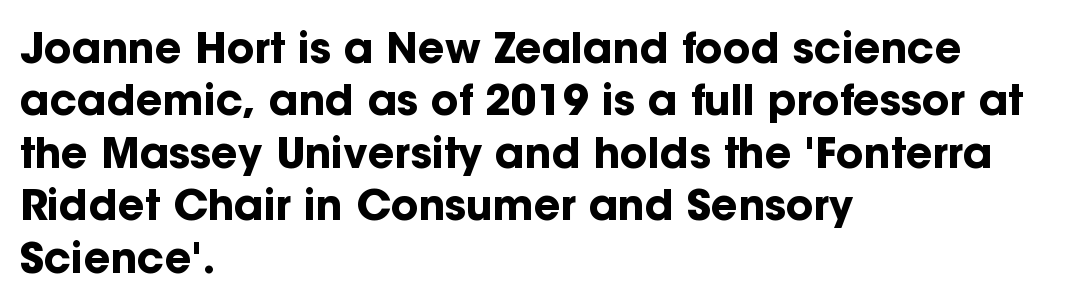
{"serif": "no", "italic": "no", "bold": "yes", "weight": "bold", "width": "normal", "stroke_contrast": "low", "x_height": "medium", "monospaced": "no", "underline": "no", "align": "left", "line_spacing": "normal", "line_spacing_ratio": 1.25, "letter_spacing": "normal", "letter_spacing_em": 0.0, "glyph_px": 42}
